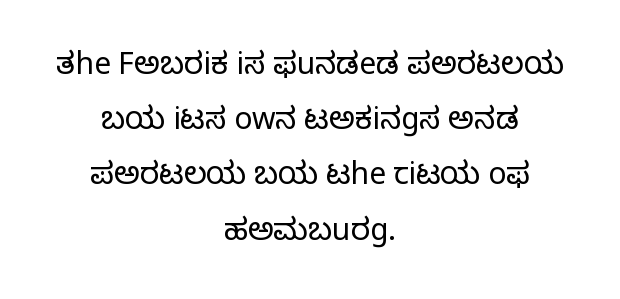
The image shows 30 px light sans-serif type, upright; set centered, line spacing 1.84x, normal letter spacing, not underlined; low stroke contrast and a medium x-height.
